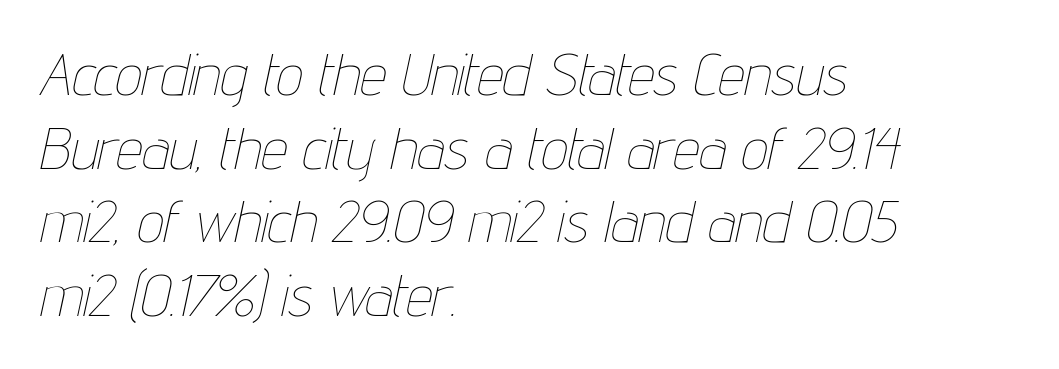
The image shows 59 px thin, condensed type, italic (leaning right); set left-aligned, normal line spacing (1.25x), normal letter spacing, not underlined; low stroke contrast and a medium x-height.
